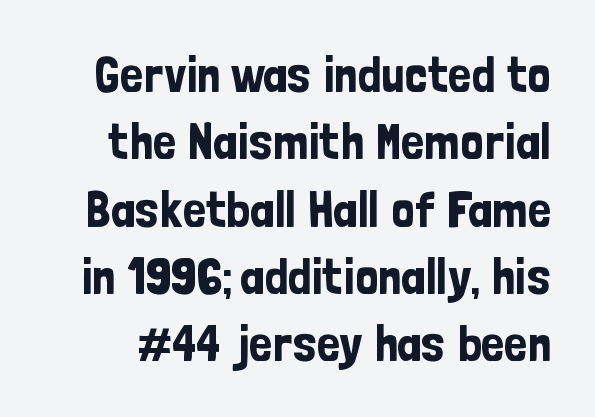
The image shows 51 px condensed sans-serif type, upright; set normal line spacing (1.32x), normal letter spacing, not underlined; low stroke contrast and a medium x-height.
